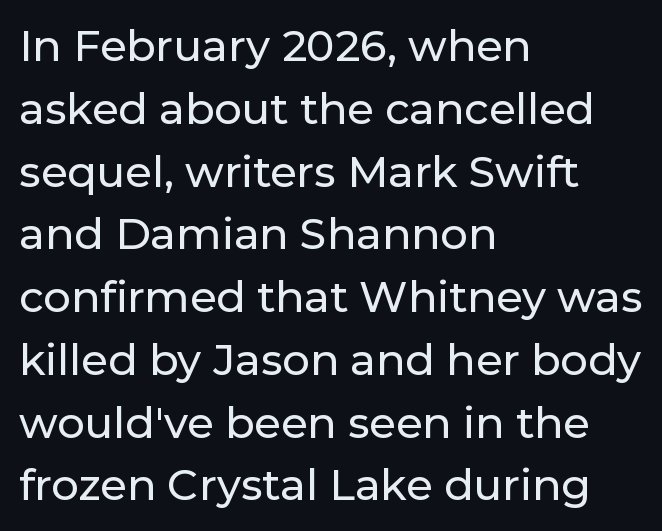
Just letters on the line, the space beneath them empty. Which margin do the lines hug? The left one — the right edge is uneven. A roman cut, with each character standing at attention. Character widths vary here, with narrow letters taking less room than wide ones.
